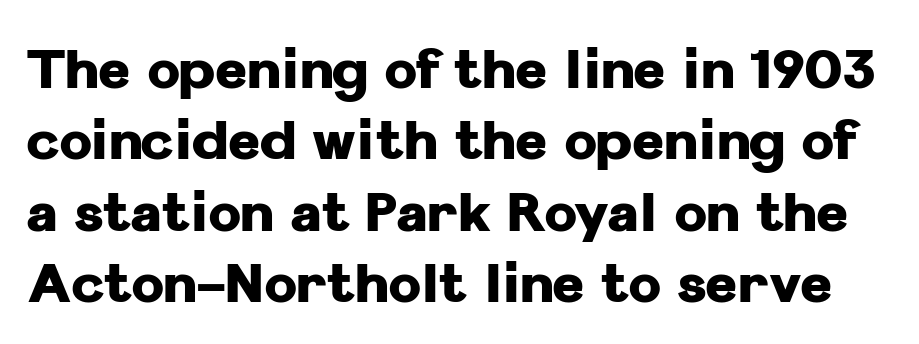
The image shows 55 px heavy sans-serif type, upright; set normal line spacing (1.3x), normal letter spacing, not underlined; low stroke contrast and a medium x-height.
